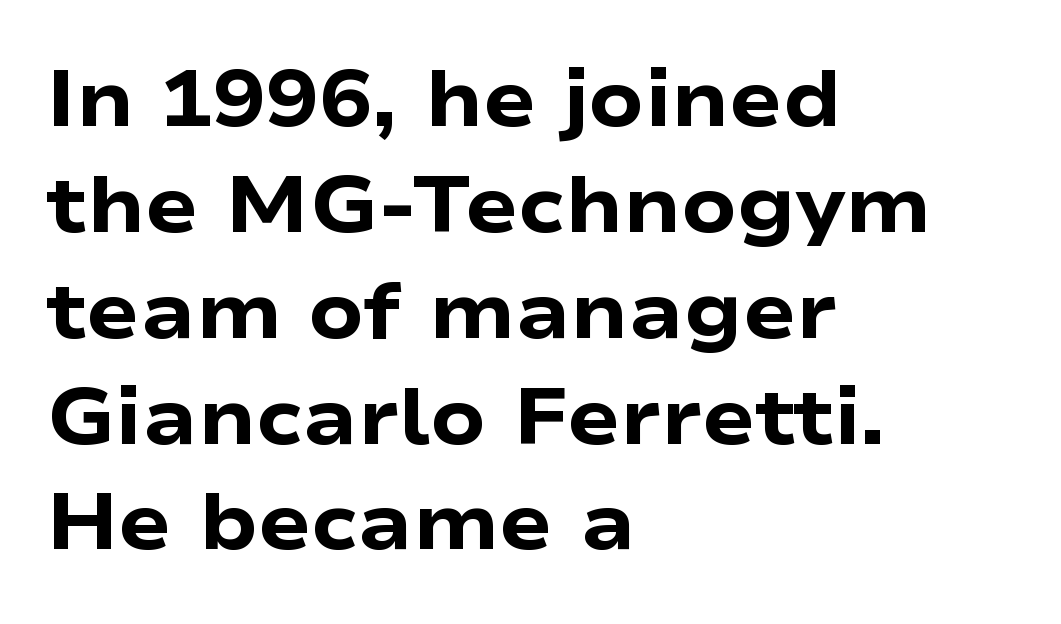
The image shows 79 px heavy, wide sans-serif type, upright; set left-aligned, normal line spacing (1.34x), normal letter spacing, not underlined; low stroke contrast and a medium x-height.
